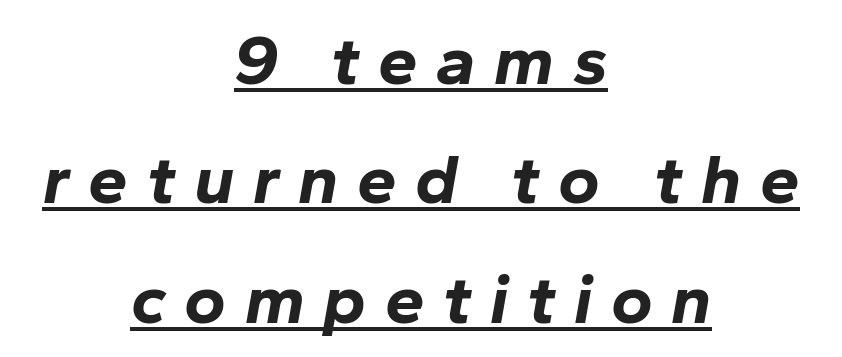
Normally led — the rows are evenly, conventionally spaced. Designer's note — italics engaged. The lettering is marked with a stroke running underneath it. Note the varied advance widths — an 'i' is clearly narrower than an 'm'. Heft: maximum for text — a bold.
